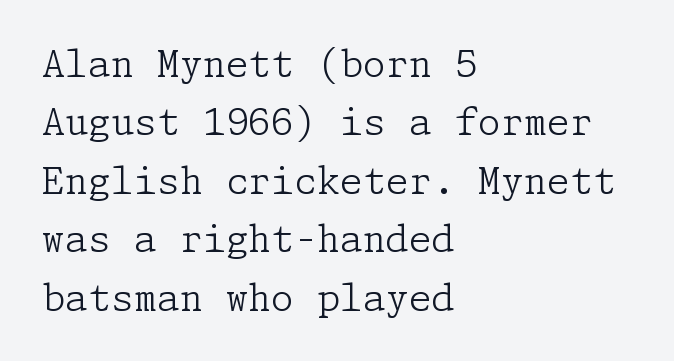
The image shows 37 px light serif type, upright; set left-aligned, normal line spacing (1.58x), normal letter spacing, not underlined; low stroke contrast and a medium x-height.
